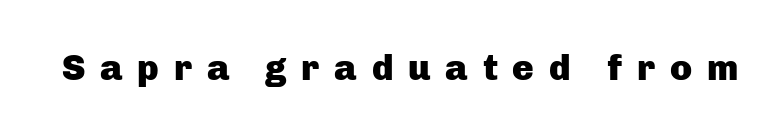
{"serif": "no", "italic": "no", "bold": "yes", "weight": "heavy", "width": "normal", "stroke_contrast": "low", "x_height": "medium", "monospaced": "no", "underline": "no", "letter_spacing": "wide", "letter_spacing_em": 0.41, "glyph_px": 36}
